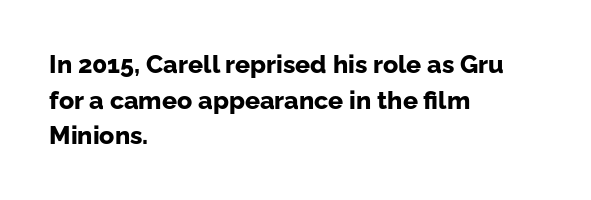
Q: Is the text bold? A: Yes.
Q: Is the text italic (slanted)? A: No, it is upright.
Q: Is the text underlined? A: No.
Q: How is the paragraph aligned? A: Left-aligned.
Q: Is the spacing between letters normal or unusually wide? A: Normal.
Q: Is the spacing between lines tight, normal or loose? A: Normal.
